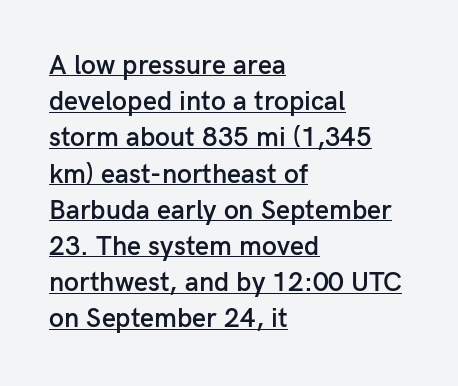
The space between consecutive lines is moderate. Rendered with straight, roman letterforms. This is the in-between weight designers call semibold or demi. Caption: standard tracking, unaltered.
